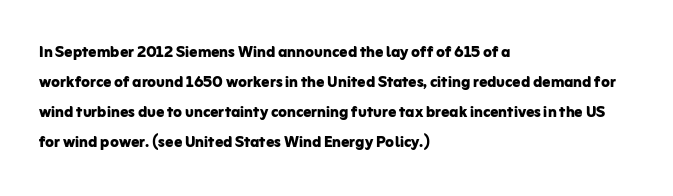
Q: Is the text bold? A: Yes.
Q: Is the text italic (slanted)? A: No, it is upright.
Q: Is the text underlined? A: No.
Q: How is the paragraph aligned? A: Left-aligned.
Q: Is the spacing between letters normal or unusually wide? A: Normal.
Q: Is the spacing between lines tight, normal or loose? A: Normal.
